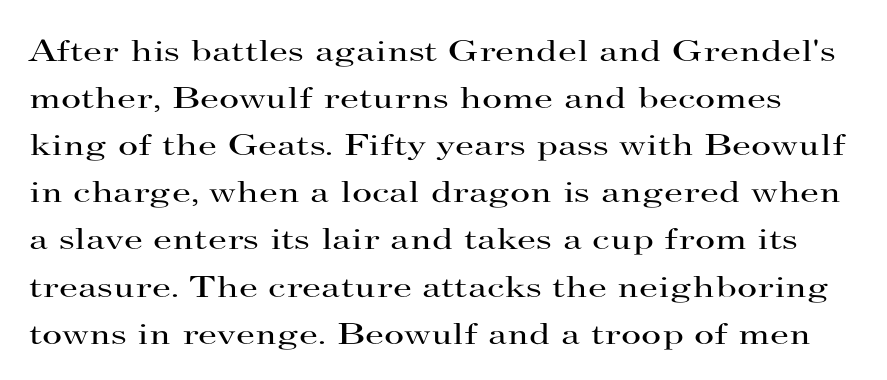
The image shows 31 px regular-weight, wide serif type, upright; set normal line spacing (1.52x), normal letter spacing, not underlined; high stroke contrast and a small x-height.
